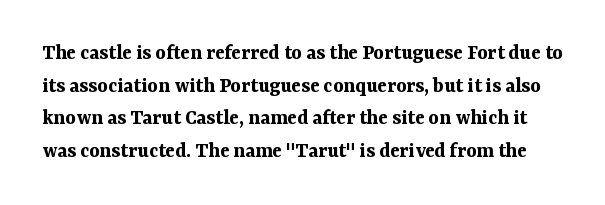
The image shows 22 px bold type, upright; set normal line spacing (1.48x), normal letter spacing, not underlined.
